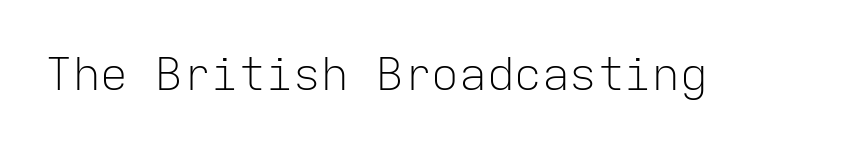
{"serif": "no", "italic": "no", "bold": "no", "weight": "light", "width": "normal", "stroke_contrast": "low", "x_height": "medium", "monospaced": "yes", "underline": "no", "letter_spacing": "normal", "letter_spacing_em": 0.0, "glyph_px": 46}
